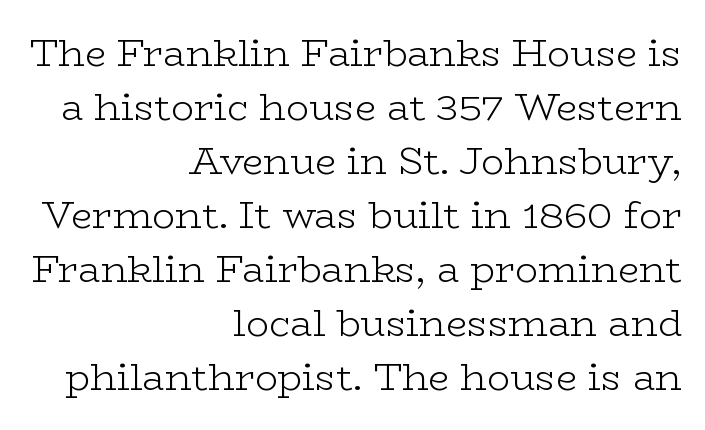
Q: Is the text bold? A: No.
Q: Is the text italic (slanted)? A: No, it is upright.
Q: Is the typeface a serif or a sans-serif typeface? A: Serif.
Q: Is the text underlined? A: No.
Q: How is the paragraph aligned? A: Right-aligned.
Q: Is the spacing between letters normal or unusually wide? A: Normal.
Q: Is the spacing between lines tight, normal or loose? A: Normal.
Q: Width (condensed, normal, or wide)? A: Wide.
Q: Stroke contrast? A: Low.
Q: x-height? A: Medium.
Q: Monospaced? A: No.
